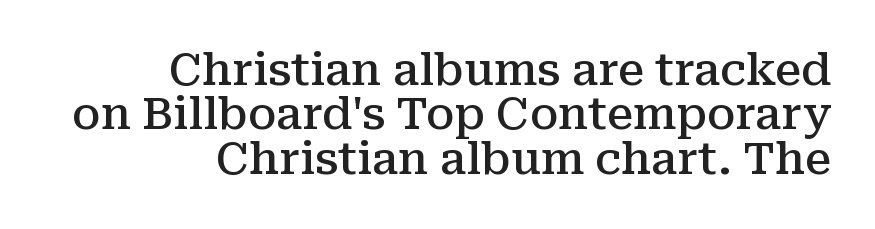
The image shows 44 px semibold serif type, upright; set right-aligned, tight line spacing (1.01x), normal letter spacing, not underlined; medium stroke contrast and a medium x-height.
